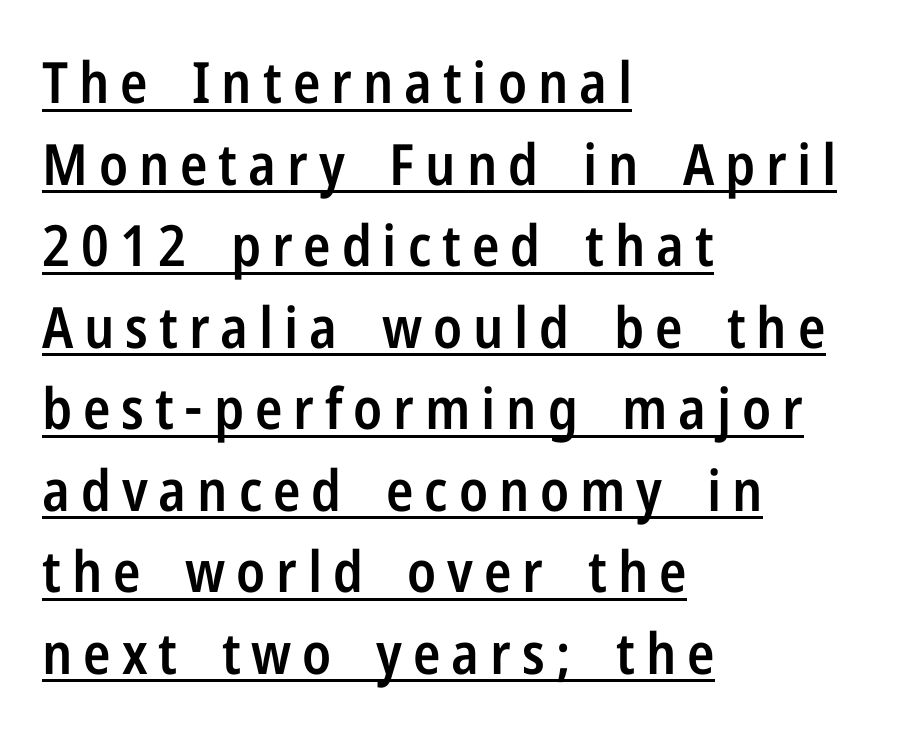
{"serif": "no", "italic": "no", "bold": "semi", "weight": "semibold", "width": "condensed", "stroke_contrast": "low", "x_height": "medium", "monospaced": "no", "underline": "yes", "align": "left", "line_spacing": "normal", "line_spacing_ratio": 1.43, "glyph_px": 57}
